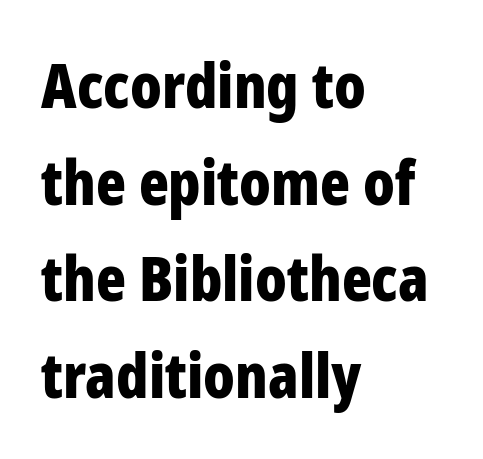
{"serif": "no", "italic": "no", "bold": "yes", "weight": "bold", "width": "condensed", "stroke_contrast": "low", "x_height": "medium", "monospaced": "no", "underline": "no", "align": "left", "line_spacing": "normal", "line_spacing_ratio": 1.56, "letter_spacing": "normal", "letter_spacing_em": 0.0, "glyph_px": 62}
